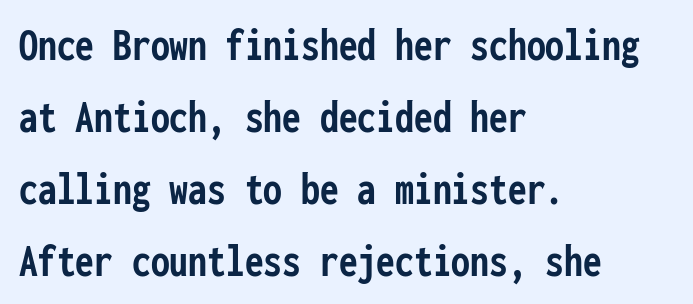
{"serif": "no", "italic": "no", "bold": "yes", "weight": "semibold", "width": "condensed", "stroke_contrast": "low", "x_height": "medium", "monospaced": "yes", "underline": "no", "align": "left", "line_spacing": "normal", "line_spacing_ratio": 1.53, "letter_spacing": "normal", "letter_spacing_em": 0.0, "glyph_px": 47}
